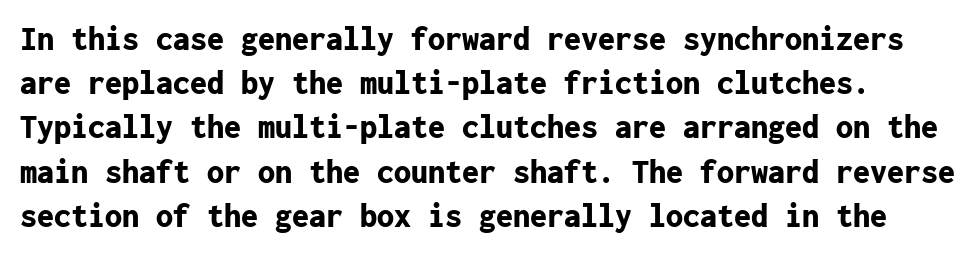
{"serif": "no", "italic": "no", "bold": "yes", "weight": "bold", "width": "normal", "stroke_contrast": "low", "x_height": "medium", "monospaced": "yes", "underline": "no", "line_spacing": "normal", "line_spacing_ratio": 1.3, "letter_spacing": "normal", "letter_spacing_em": 0.0, "glyph_px": 34}
